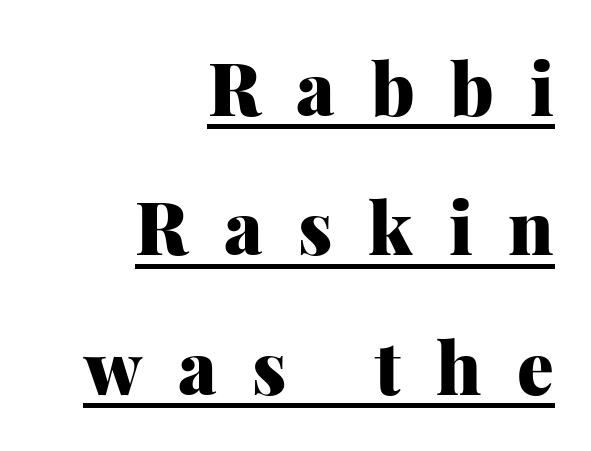
Q: Is the text bold? A: Yes.
Q: Is the text italic (slanted)? A: No, it is upright.
Q: Is the typeface a serif or a sans-serif typeface? A: Serif.
Q: Is the text underlined? A: Yes.
Q: How is the paragraph aligned? A: Right-aligned.
Q: Is the spacing between letters normal or unusually wide? A: Unusually wide.
Q: Is the spacing between lines tight, normal or loose? A: Loose.
Q: Width (condensed, normal, or wide)? A: Normal.
Q: Stroke contrast? A: Medium.
Q: x-height? A: Medium.
Q: Monospaced? A: No.
